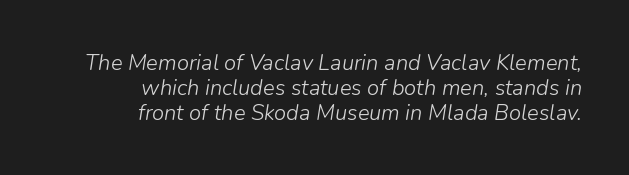
{"italic": "yes", "lean": "right", "slant_degrees": 9, "bold": "no", "underline": "no", "align": "right", "line_spacing": "tight", "line_spacing_ratio": 1.13, "letter_spacing": "normal", "letter_spacing_em": 0.0, "glyph_px": 22}
